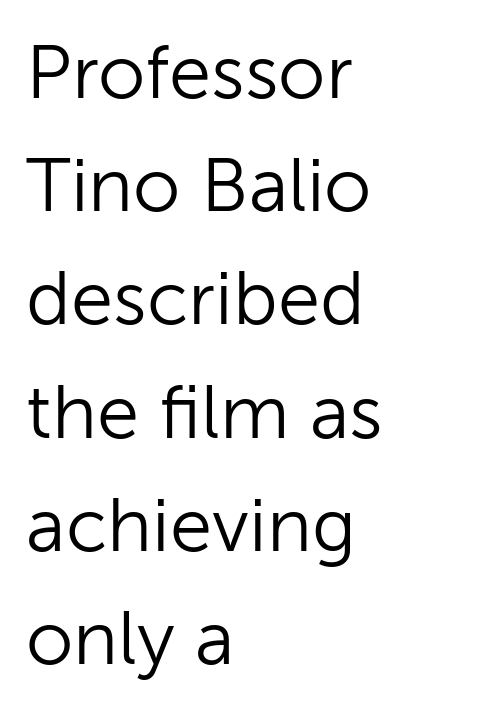
The image shows 76 px light sans-serif type, upright; set left-aligned, normal line spacing (1.49x), normal letter spacing, not underlined; low stroke contrast and a medium x-height.
